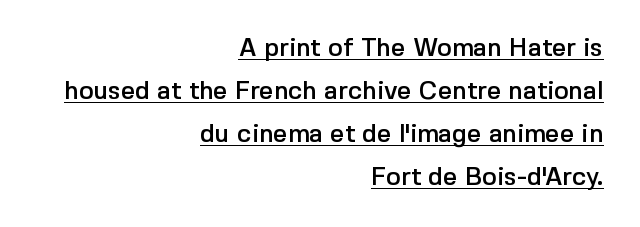
{"italic": "no", "underline": "yes", "align": "right", "line_spacing_ratio": 1.72, "letter_spacing": "normal", "letter_spacing_em": 0.0, "glyph_px": 25}
